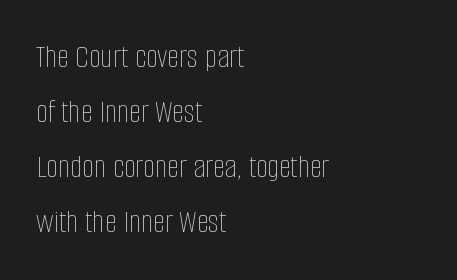
Letters have the restrained weight of plain body copy at most. The horizontal fit of the characters is conventional and even. The block of text has a typical density, with ordinary space between rows. Each letter keeps its own natural width here, so spacing adapts to shape. Alignment: flush left.
